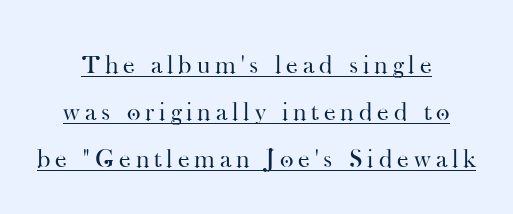
Q: Is the text bold? A: No.
Q: Is the text italic (slanted)? A: No, it is upright.
Q: Is the text underlined? A: Yes.
Q: How is the paragraph aligned? A: Centered.
